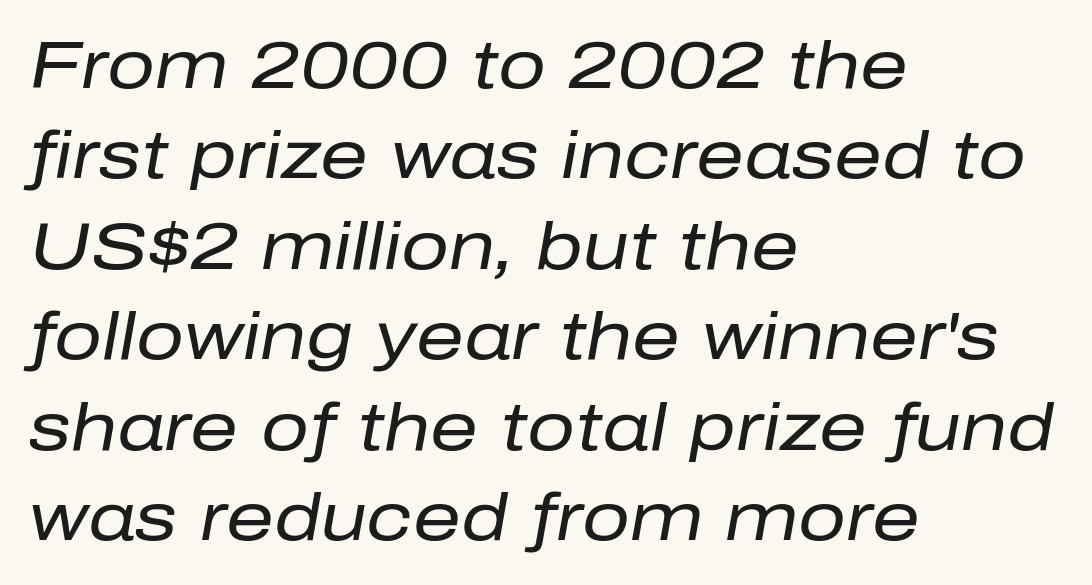
The image shows 67 px regular-weight type, italic (leaning right); set left-aligned, normal line spacing (1.35x), normal letter spacing, not underlined; low stroke contrast and a medium x-height.
